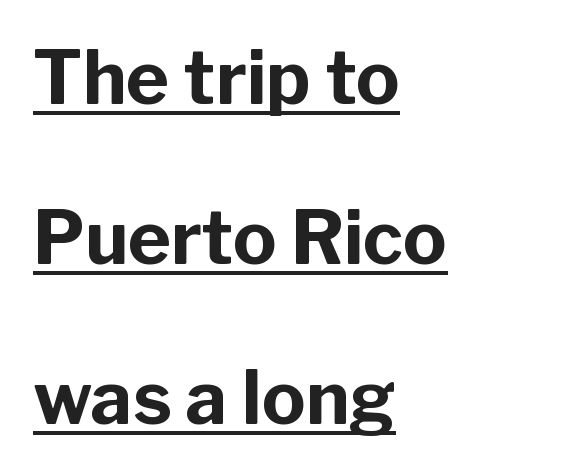
Where is the straight margin? On the left. Caption: bold face, heavy strokes. Looks like regular typesetting: each glyph gets only the width it needs. A roman cut, with each character standing at attention. In terms of letterform style, serifs are entirely absent. A baseline rule has been typeset under these characters.
